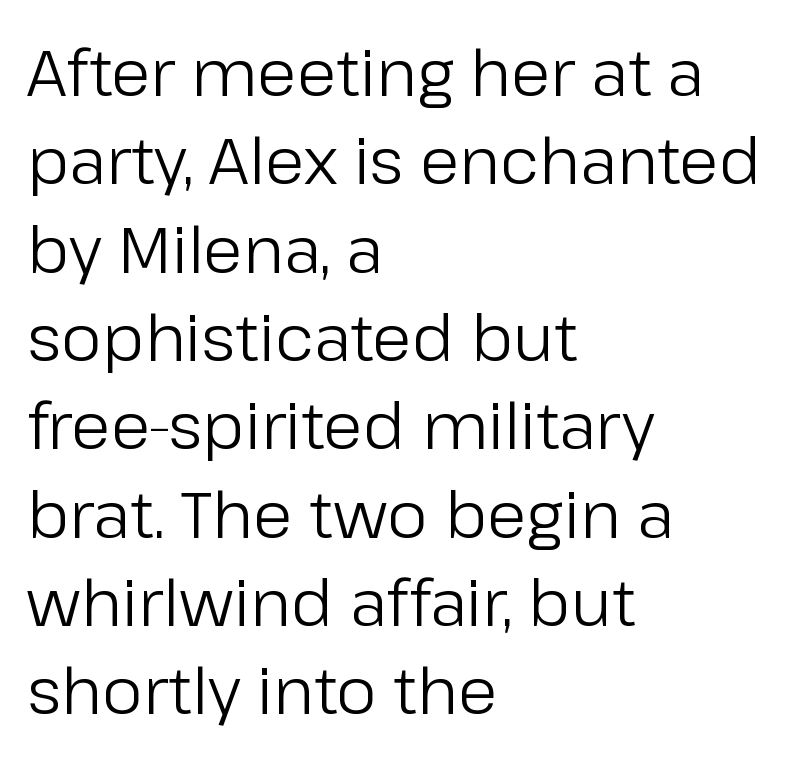
{"serif": "no", "italic": "no", "bold": "no", "weight": "regular", "width": "normal", "stroke_contrast": "low", "x_height": "medium", "monospaced": "no", "underline": "no", "align": "left", "line_spacing": "normal", "line_spacing_ratio": 1.38, "letter_spacing": "normal", "letter_spacing_em": 0.0, "glyph_px": 64}
